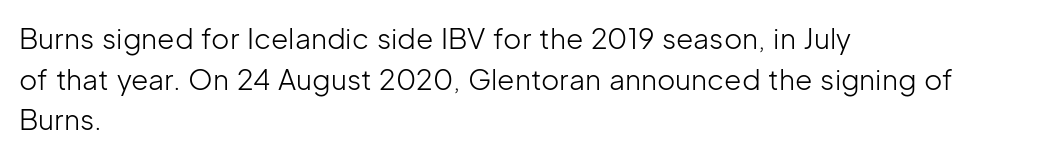
{"serif": "no", "italic": "no", "bold": "no", "weight": "light", "width": "normal", "stroke_contrast": "low", "x_height": "medium", "monospaced": "no", "underline": "no", "align": "left", "line_spacing": "normal", "line_spacing_ratio": 1.45, "letter_spacing": "normal", "letter_spacing_em": 0.0, "glyph_px": 28}
